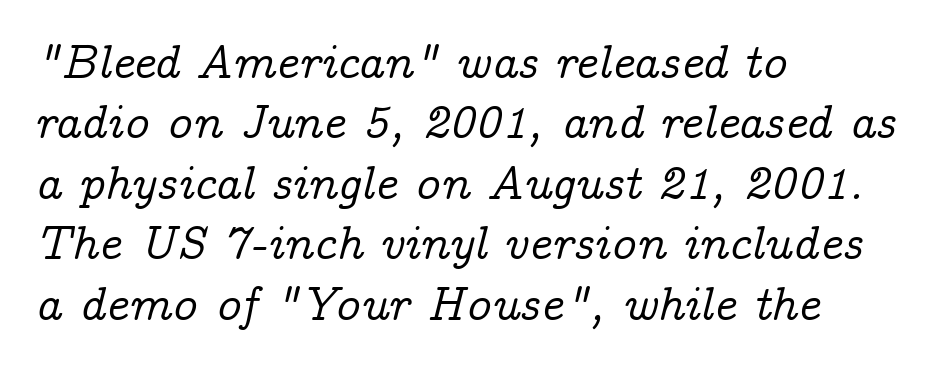
The image shows 48 px serif type, italic (leaning right); set left-aligned, normal line spacing (1.26x), normal letter spacing, not underlined; low stroke contrast and a medium x-height.
